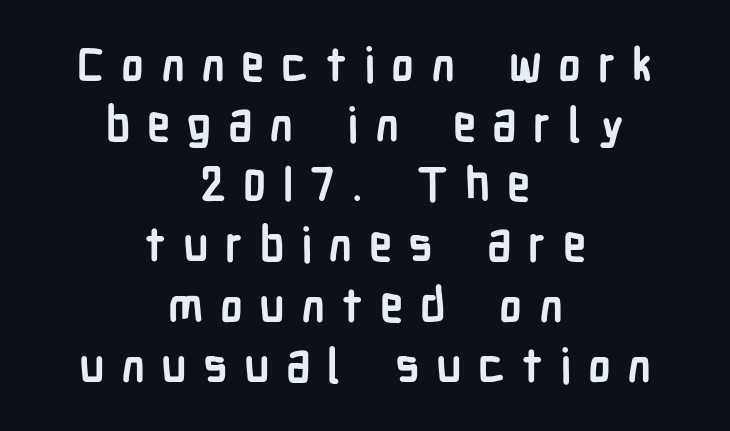
Q: Is the text bold? A: Yes.
Q: Is the text italic (slanted)? A: No, it is upright.
Q: Is the typeface a serif or a sans-serif typeface? A: Sans-serif.
Q: Is the text underlined? A: No.
Q: How is the paragraph aligned? A: Centered.
Q: Is the spacing between letters normal or unusually wide? A: Unusually wide.
Q: Is the spacing between lines tight, normal or loose? A: Normal.
Q: Width (condensed, normal, or wide)? A: Condensed.
Q: Stroke contrast? A: Low.
Q: x-height? A: Medium.
Q: Monospaced? A: No.
